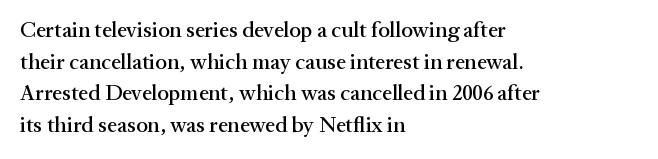
{"italic": "no", "underline": "no", "align": "left", "line_spacing": "normal", "line_spacing_ratio": 1.44, "letter_spacing": "normal", "letter_spacing_em": 0.0, "glyph_px": 22}
